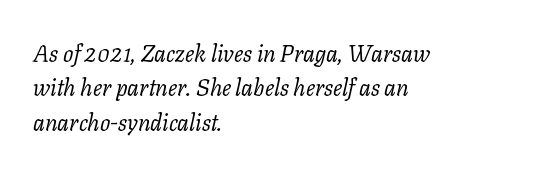
The image shows 23 px text type, italic (leaning right); set left-aligned, normal line spacing (1.49x), normal letter spacing, not underlined.
